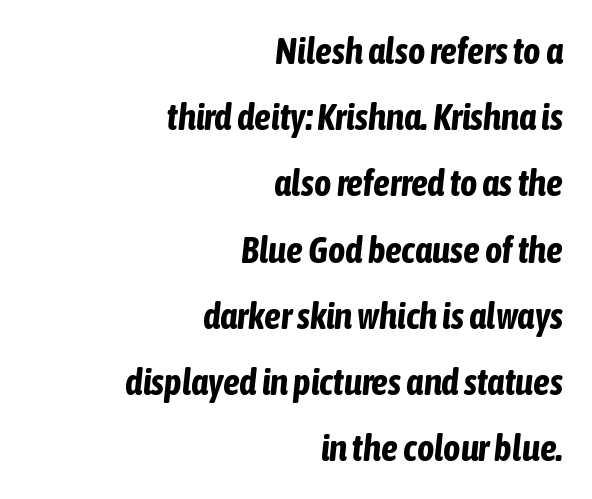
{"italic": "yes", "lean": "right", "slant_degrees": 6, "bold": "yes", "weight": "bold", "width": "condensed", "stroke_contrast": "low", "x_height": "medium", "monospaced": "no", "underline": "no", "align": "right", "line_spacing_ratio": 1.79, "letter_spacing": "normal", "letter_spacing_em": 0.0, "glyph_px": 37}
